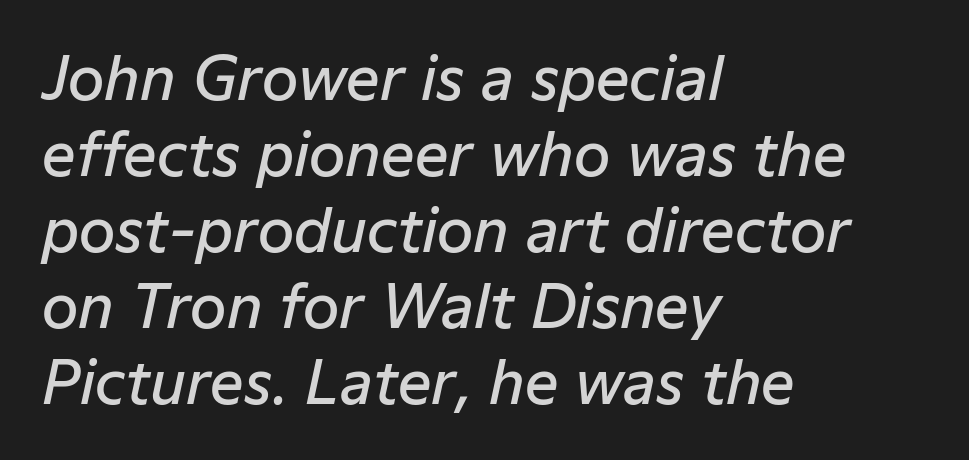
Each new line begins a customary step beneath the previous one. The line texture is even and compact thanks to regular tracking. Proportional: the letters do not fall into vertical columns. This rendering features lettering with no underline.
